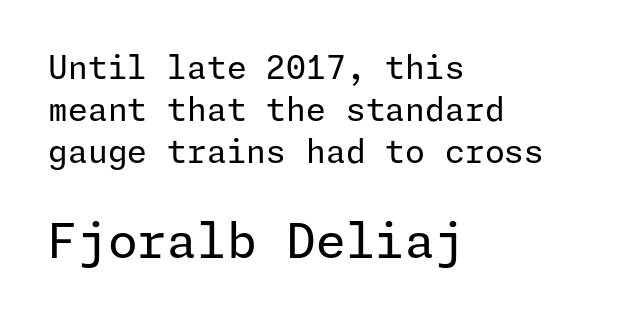
The image shows 48 px regular-weight sans-serif type, upright; set left-aligned, normal line spacing (1.31x), normal letter spacing, not underlined; the second (bottom) block is 1.5x larger; low stroke contrast and a medium x-height.
